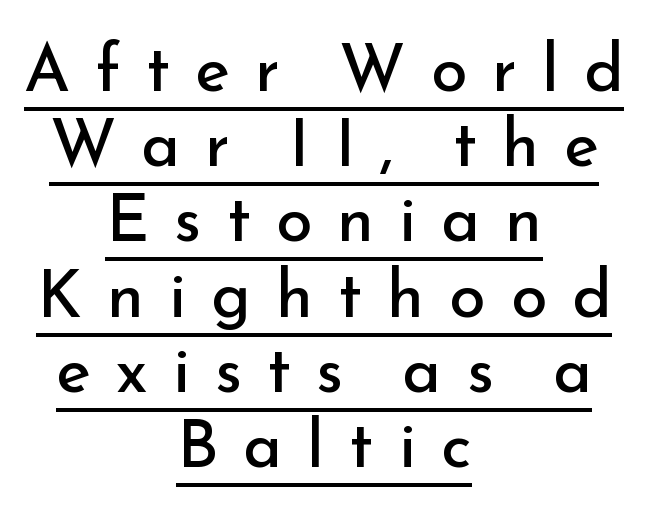
Q: Is the text bold? A: No.
Q: Is the text italic (slanted)? A: No, it is upright.
Q: Is the typeface a serif or a sans-serif typeface? A: Sans-serif.
Q: Is the text underlined? A: Yes.
Q: How is the paragraph aligned? A: Centered.
Q: Is the spacing between letters normal or unusually wide? A: Unusually wide.
Q: Is the spacing between lines tight, normal or loose? A: Tight.
Q: Width (condensed, normal, or wide)? A: Normal.
Q: Stroke contrast? A: Low.
Q: x-height? A: Small.
Q: Monospaced? A: No.
